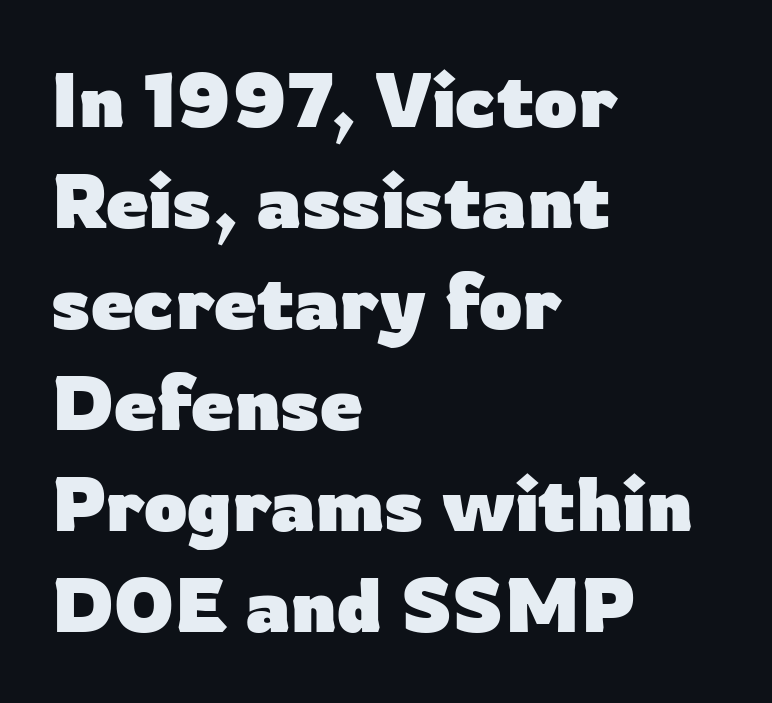
{"serif": "no", "italic": "no", "bold": "yes", "weight": "heavy", "width": "normal", "stroke_contrast": "low", "x_height": "medium", "monospaced": "no", "underline": "no", "align": "left", "line_spacing": "normal", "line_spacing_ratio": 1.33, "letter_spacing": "normal", "letter_spacing_em": 0.0, "glyph_px": 76}
